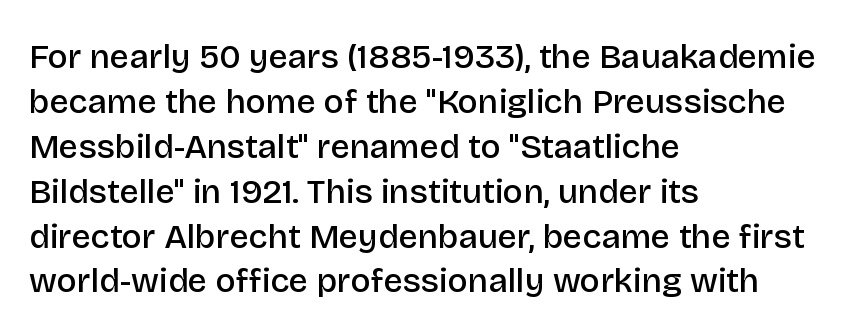
Nobody drew a line under any word here. Proportional: the letters do not fall into vertical columns. The letters stand upright; this is a roman face. The letters sit at their default tracking, neither squeezed nor spread. A fair bit of extra ink — the face is semibold, not bold. Stroke terminals: plain, sans-serif.
